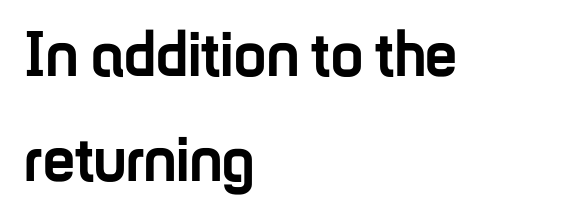
Q: Is the text bold? A: Yes.
Q: Is the text italic (slanted)? A: No, it is upright.
Q: Is the typeface a serif or a sans-serif typeface? A: Sans-serif.
Q: Is the text underlined? A: No.
Q: How is the paragraph aligned? A: Left-aligned.
Q: Is the spacing between letters normal or unusually wide? A: Normal.
Q: Is the spacing between lines tight, normal or loose? A: Normal.
Q: Width (condensed, normal, or wide)? A: Condensed.
Q: Stroke contrast? A: Low.
Q: x-height? A: Medium.
Q: Monospaced? A: No.
